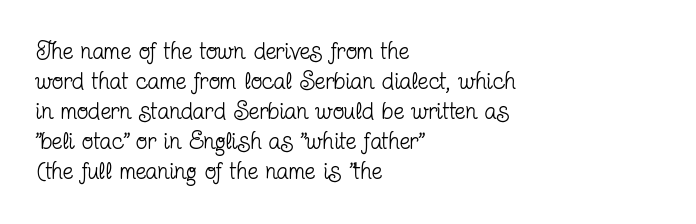
Q: Is the text bold? A: No.
Q: Is the text italic (slanted)? A: No, it is upright.
Q: Is the text underlined? A: No.
Q: How is the paragraph aligned? A: Left-aligned.
Q: Is the spacing between letters normal or unusually wide? A: Normal.
Q: Is the spacing between lines tight, normal or loose? A: Normal.
